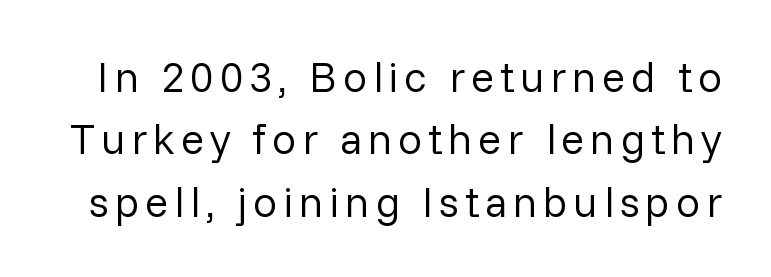
Q: Is the text bold? A: No.
Q: Is the text italic (slanted)? A: No, it is upright.
Q: Is the typeface a serif or a sans-serif typeface? A: Sans-serif.
Q: Is the text underlined? A: No.
Q: Is the spacing between lines tight, normal or loose? A: Normal.
Q: Width (condensed, normal, or wide)? A: Normal.
Q: Stroke contrast? A: Low.
Q: x-height? A: Medium.
Q: Monospaced? A: No.
